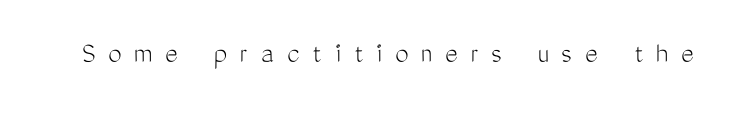
Q: Is the text bold? A: No.
Q: Is the text italic (slanted)? A: No, it is upright.
Q: Is the typeface a serif or a sans-serif typeface? A: Sans-serif.
Q: Is the text underlined? A: No.
Q: Is the spacing between letters normal or unusually wide? A: Unusually wide.
Q: Width (condensed, normal, or wide)? A: Condensed.
Q: Stroke contrast? A: Medium.
Q: x-height? A: Medium.
Q: Monospaced? A: No.
